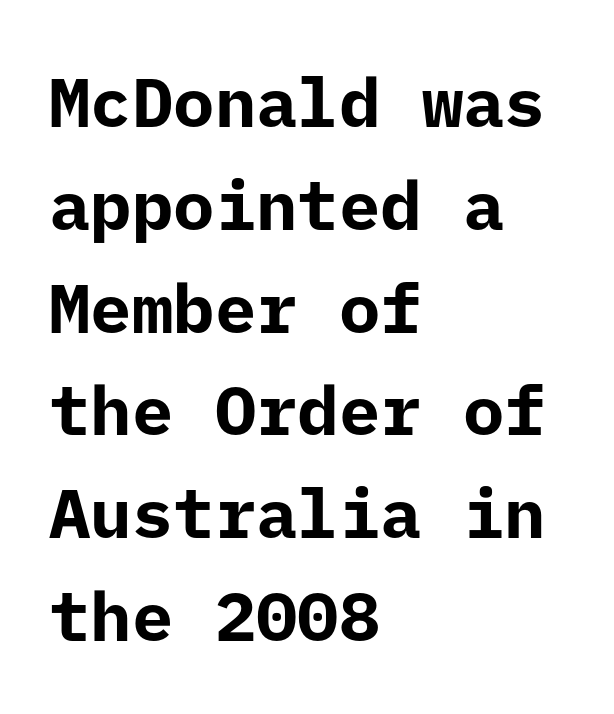
{"serif": "no", "italic": "no", "bold": "yes", "weight": "bold", "width": "normal", "stroke_contrast": "low", "x_height": "medium", "underline": "no", "align": "left", "line_spacing": "normal", "line_spacing_ratio": 1.49, "letter_spacing": "normal", "letter_spacing_em": 0.0, "glyph_px": 69}
